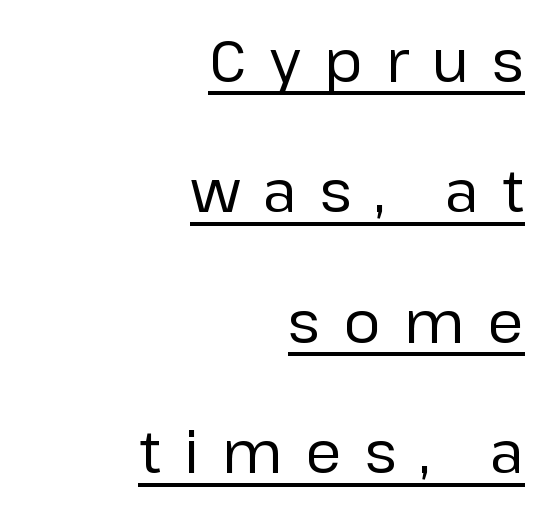
The image shows 58 px regular-weight sans-serif type, upright; set right-aligned, loose line spacing (2.25x), unusually wide letter spacing (+0.4 em), underlined; low stroke contrast and a medium x-height.
